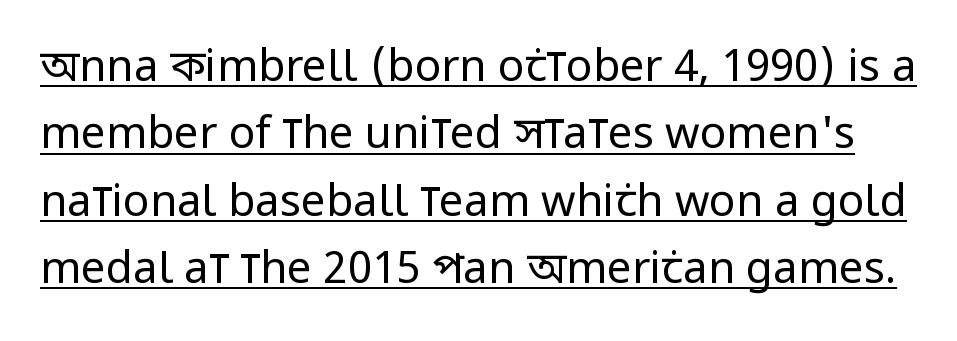
{"serif": "no", "italic": "no", "bold": "no", "weight": "regular", "width": "condensed", "stroke_contrast": "low", "x_height": "large", "monospaced": "no", "underline": "yes", "line_spacing": "normal", "line_spacing_ratio": 1.53, "letter_spacing": "normal", "letter_spacing_em": 0.0, "glyph_px": 44}
